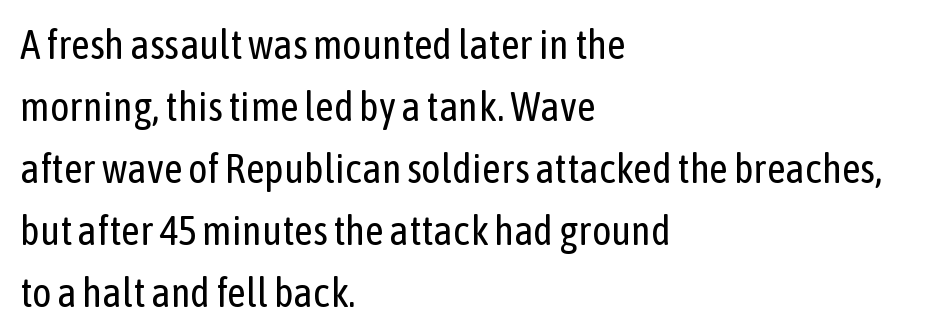
Q: Is the text bold? A: No.
Q: Is the text italic (slanted)? A: No, it is upright.
Q: Is the typeface a serif or a sans-serif typeface? A: Sans-serif.
Q: Is the text underlined? A: No.
Q: How is the paragraph aligned? A: Left-aligned.
Q: Is the spacing between letters normal or unusually wide? A: Normal.
Q: Is the spacing between lines tight, normal or loose? A: Normal.
Q: Width (condensed, normal, or wide)? A: Condensed.
Q: Stroke contrast? A: Low.
Q: x-height? A: Medium.
Q: Monospaced? A: No.
